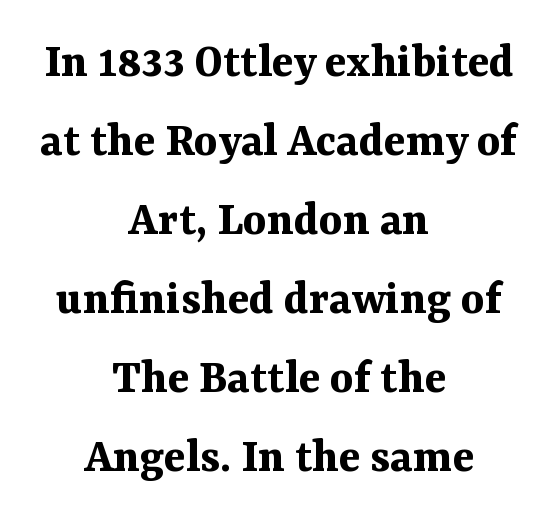
The foot of each line stays bare and open. Its strokes are broad and dark, the hallmark of bold type. What stands out about the letter spacing? Nothing — it is the standard amount. In terms of posture, this sample is upright.
